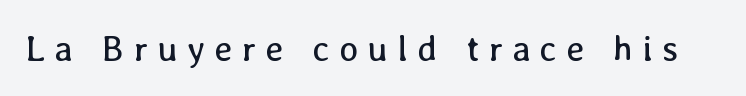
The image shows 36 px regular-weight type, upright; set unusually wide letter spacing (+0.26 em), not underlined; low stroke contrast and a medium x-height.
